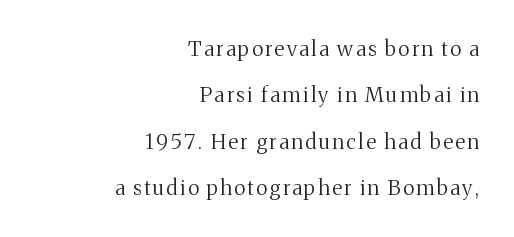
Q: Is the text bold? A: No.
Q: Is the text italic (slanted)? A: No, it is upright.
Q: Is the text underlined? A: No.
Q: How is the paragraph aligned? A: Right-aligned.
Q: Is the spacing between lines tight, normal or loose? A: Loose.
